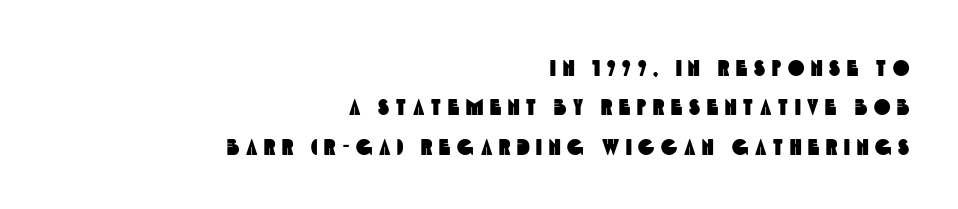
The image shows 22 px text type; set right-aligned, line spacing 1.79x, unusually wide letter spacing (+0.31 em), not underlined.
